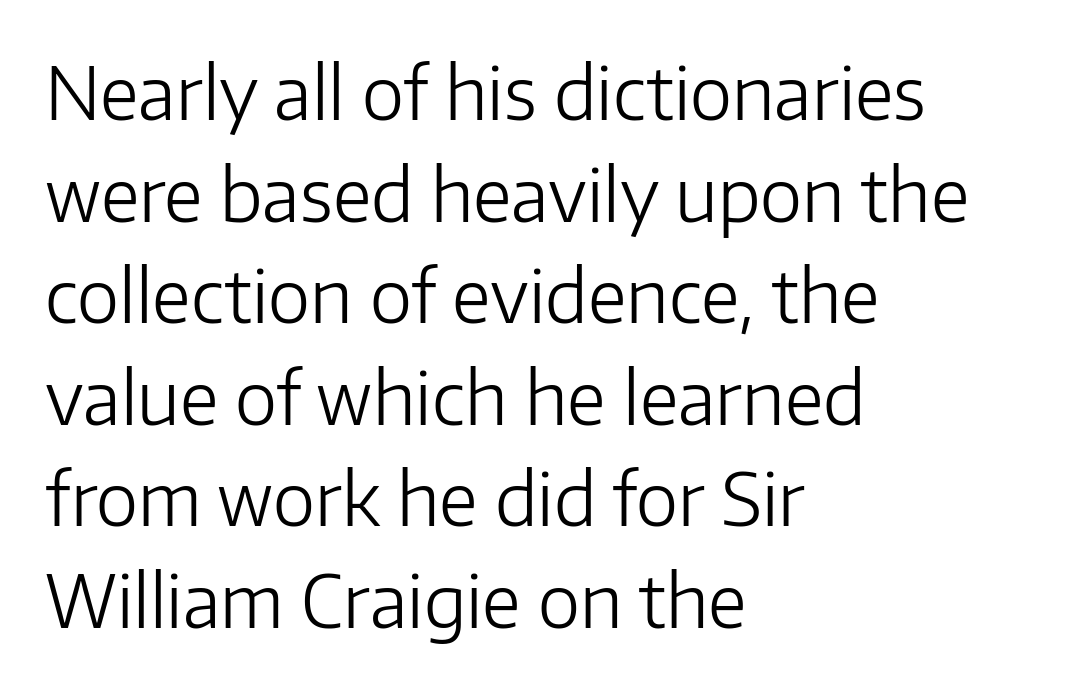
Q: Is the text bold? A: No.
Q: Is the text italic (slanted)? A: No, it is upright.
Q: Is the typeface a serif or a sans-serif typeface? A: Sans-serif.
Q: Is the text underlined? A: No.
Q: How is the paragraph aligned? A: Left-aligned.
Q: Is the spacing between letters normal or unusually wide? A: Normal.
Q: Is the spacing between lines tight, normal or loose? A: Normal.
Q: Width (condensed, normal, or wide)? A: Normal.
Q: Stroke contrast? A: Low.
Q: x-height? A: Medium.
Q: Monospaced? A: No.
